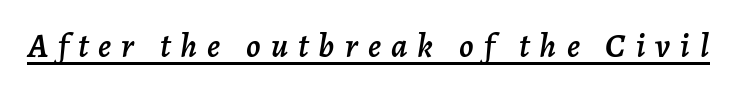
Q: Is the text italic (slanted)? A: Yes, it leans right by about 7 degrees.
Q: Is the text underlined? A: Yes.
Q: Is the spacing between letters normal or unusually wide? A: Unusually wide.
Q: Width (condensed, normal, or wide)? A: Normal.
Q: Stroke contrast? A: Low.
Q: x-height? A: Medium.
Q: Monospaced? A: No.
